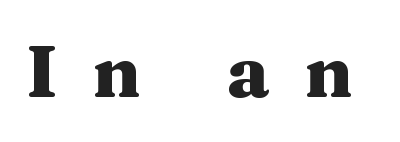
The image shows 72 px heavy, wide serif type, upright; set unusually wide letter spacing (+0.49 em), not underlined; medium stroke contrast and a medium x-height.
